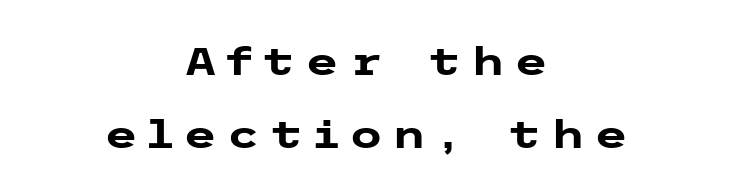
The image shows 39 px heavy, wide sans-serif type, upright; set centered, line spacing 1.86x, unusually wide letter spacing (+0.23 em), not underlined; low stroke contrast and a medium x-height.
